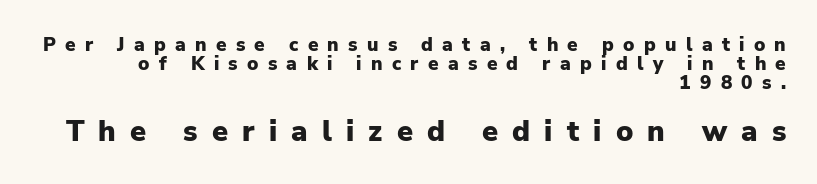
Q: Is the text bold? A: Yes.
Q: Is the text italic (slanted)? A: No, it is upright.
Q: Is the typeface a serif or a sans-serif typeface? A: Sans-serif.
Q: Is the text underlined? A: No.
Q: How is the paragraph aligned? A: Right-aligned.
Q: Is the spacing between letters normal or unusually wide? A: Unusually wide.
Q: Is the spacing between lines tight, normal or loose? A: Tight.
Q: Which block of text is set in a larger size, the first (top) or the second (bottom)? A: The second (bottom) one.
Q: Width (condensed, normal, or wide)? A: Normal.
Q: Stroke contrast? A: Low.
Q: x-height? A: Medium.
Q: Monospaced? A: No.
